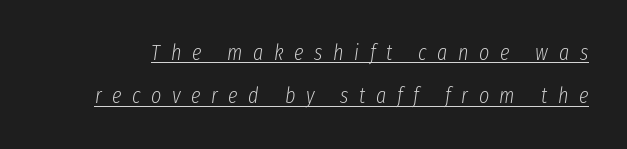
{"italic": "yes", "lean": "right", "slant_degrees": 8, "bold": "no", "underline": "yes", "line_spacing": "loose", "line_spacing_ratio": 1.96, "letter_spacing": "wide", "letter_spacing_em": 0.48, "glyph_px": 22}
